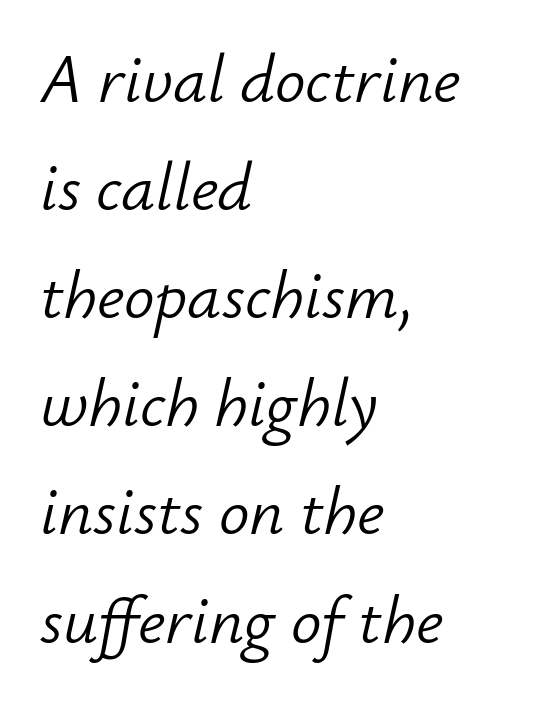
The setting favours the left margin, as ordinary paragraphs usually do. Regular leading. Caption: standard tracking, unaltered. Quick note: italic.
